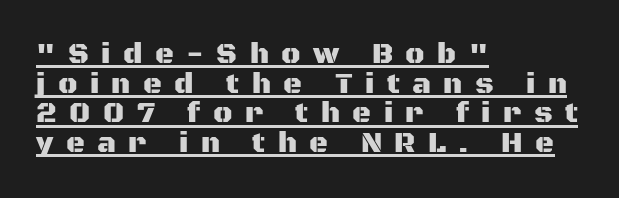
{"serif": "no", "italic": "no", "width": "normal", "stroke_contrast": "medium", "x_height": "large", "monospaced": "no", "underline": "yes", "align": "left", "line_spacing": "tight", "line_spacing_ratio": 1.02, "letter_spacing": "wide", "letter_spacing_em": 0.43, "glyph_px": 29}
